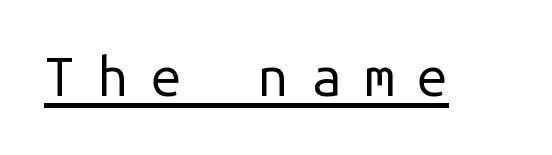
{"serif": "no", "italic": "no", "bold": "no", "weight": "regular", "width": "normal", "stroke_contrast": "low", "x_height": "medium", "monospaced": "yes", "underline": "yes", "letter_spacing": "wide", "letter_spacing_em": 0.41, "glyph_px": 55}
